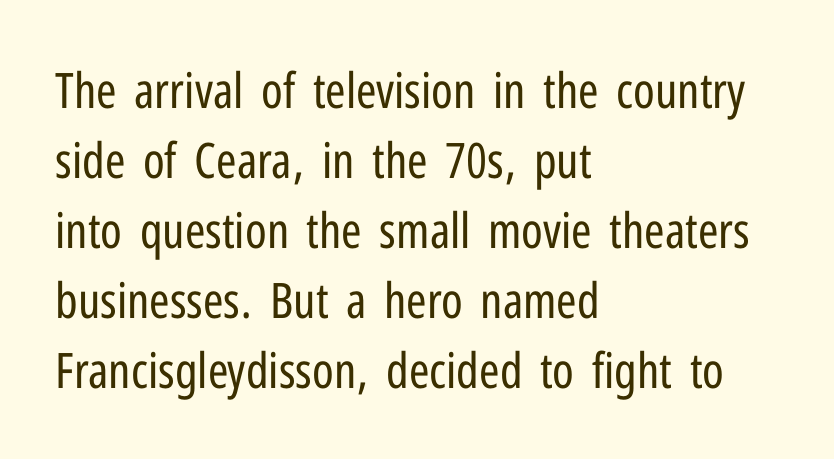
Q: Is the text bold? A: No.
Q: Is the text italic (slanted)? A: No, it is upright.
Q: Is the typeface a serif or a sans-serif typeface? A: Sans-serif.
Q: Is the text underlined? A: No.
Q: How is the paragraph aligned? A: Left-aligned.
Q: Is the spacing between letters normal or unusually wide? A: Normal.
Q: Is the spacing between lines tight, normal or loose? A: Normal.
Q: Width (condensed, normal, or wide)? A: Condensed.
Q: Stroke contrast? A: Low.
Q: x-height? A: Medium.
Q: Monospaced? A: No.
